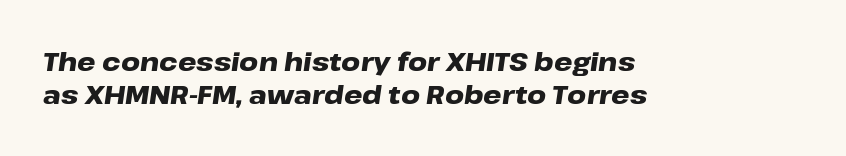
Q: Is the text bold? A: Yes.
Q: Is the text italic (slanted)? A: Yes, it leans right by about 8 degrees.
Q: Is the text underlined? A: No.
Q: How is the paragraph aligned? A: Left-aligned.
Q: Is the spacing between letters normal or unusually wide? A: Normal.
Q: Is the spacing between lines tight, normal or loose? A: Normal.
